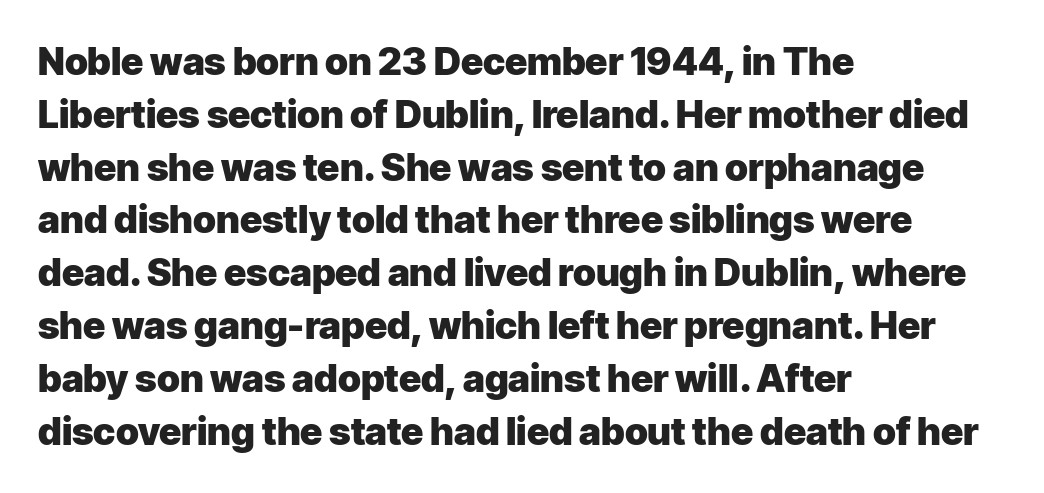
Every row of glyphs begins at an identical x-position on the left. The typesetting leans heavy: a genuine bold. Tall strokes in this sample are plumb rather than angled. Descenders are the only things crossing below the line. Each letter keeps its own natural width here, so spacing adapts to shape. The face used here is a sans, in the tradition of grotesques and geometrics.
